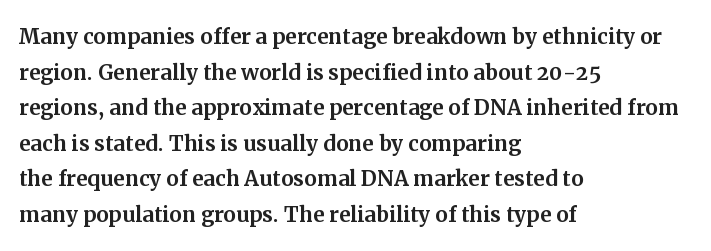
The image shows 28 px serif type, upright; set left-aligned, normal line spacing (1.27x), normal letter spacing, not underlined; medium stroke contrast and a medium x-height.
